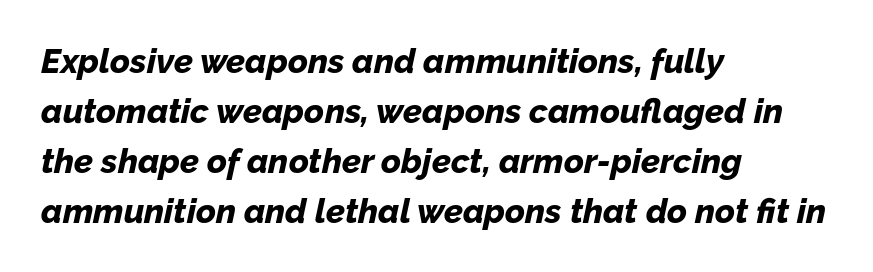
The specimen omits any rule beneath the text block's lines. The rag falls on the right side of this text block. How are the letters spaced? Ordinarily, with no added tracking. Compared with ordinary roman type, these characters are visibly tilted. A typesetter would call this leading conventional body-copy spacing. The passage shown is typed in a proportional face where columns would drift.
